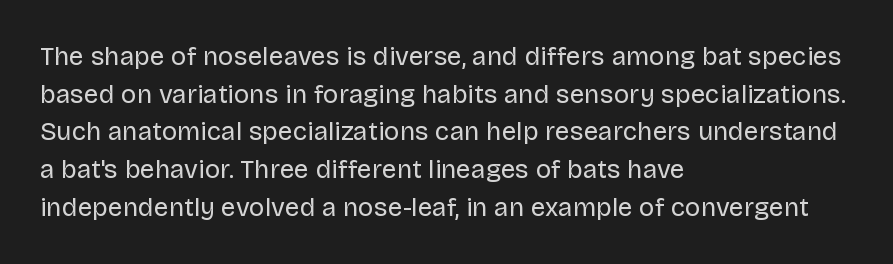
The image shows 26 px text type, upright; set left-aligned, normal line spacing (1.45x), normal letter spacing, not underlined.
